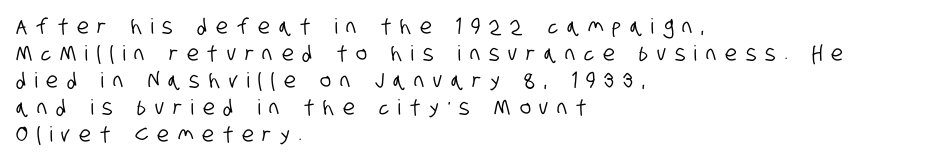
{"underline": "no", "align": "left", "line_spacing": "normal", "line_spacing_ratio": 1.28, "letter_spacing": "wide", "letter_spacing_em": 0.43, "glyph_px": 21}
